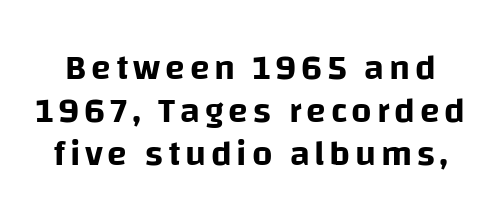
Q: Is the text italic (slanted)? A: No, it is upright.
Q: Is the typeface a serif or a sans-serif typeface? A: Sans-serif.
Q: Is the text underlined? A: No.
Q: Width (condensed, normal, or wide)? A: Normal.
Q: Stroke contrast? A: Low.
Q: x-height? A: Large.
Q: Monospaced? A: No.
